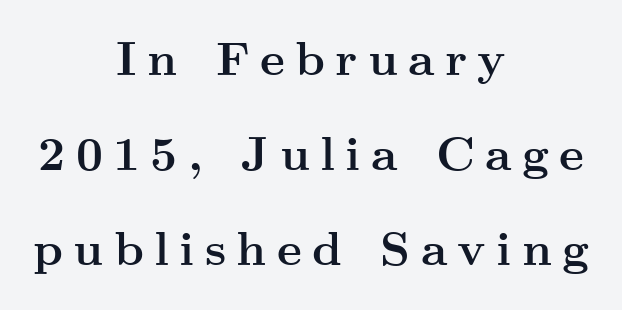
The image shows 47 px semibold, wide serif type, upright; set centered, loose line spacing (2.02x), unusually wide letter spacing (+0.22 em), not underlined; medium stroke contrast and a small x-height.
